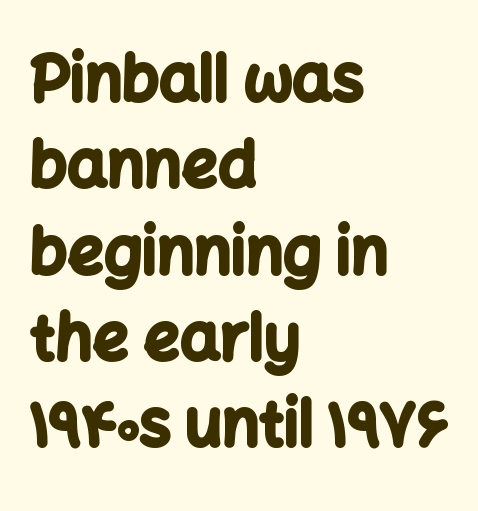
Q: Is the text bold? A: Yes.
Q: Is the text italic (slanted)? A: No, it is upright.
Q: Is the typeface a serif or a sans-serif typeface? A: Sans-serif.
Q: Is the text underlined? A: No.
Q: How is the paragraph aligned? A: Left-aligned.
Q: Is the spacing between letters normal or unusually wide? A: Normal.
Q: Is the spacing between lines tight, normal or loose? A: Normal.
Q: Width (condensed, normal, or wide)? A: Normal.
Q: Stroke contrast? A: Low.
Q: x-height? A: Medium.
Q: Monospaced? A: No.
